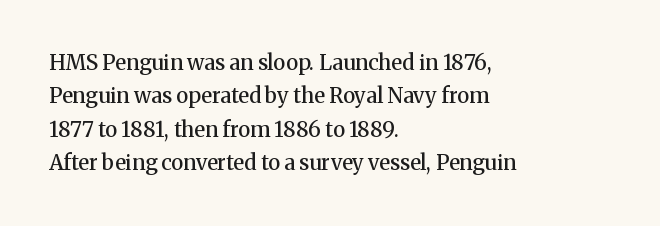
Q: Is the text bold? A: Semi-bold.
Q: Is the text italic (slanted)? A: No, it is upright.
Q: Is the text underlined? A: No.
Q: How is the paragraph aligned? A: Left-aligned.
Q: Is the spacing between letters normal or unusually wide? A: Normal.
Q: Is the spacing between lines tight, normal or loose? A: Normal.
